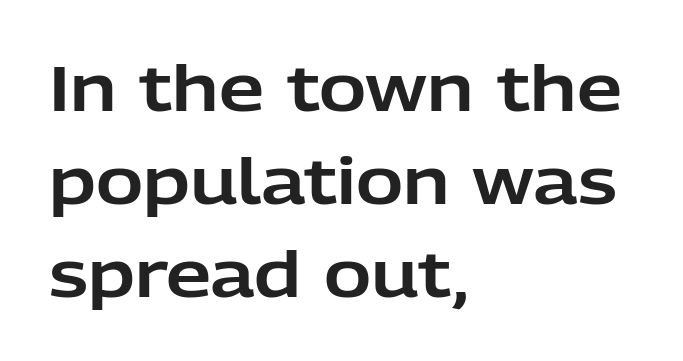
Between one letter and the next there's only the usual sliver of space. Every character sits straight up, as roman type does. The rag falls on the right side of this text block. Check under the words: just untouched page.
